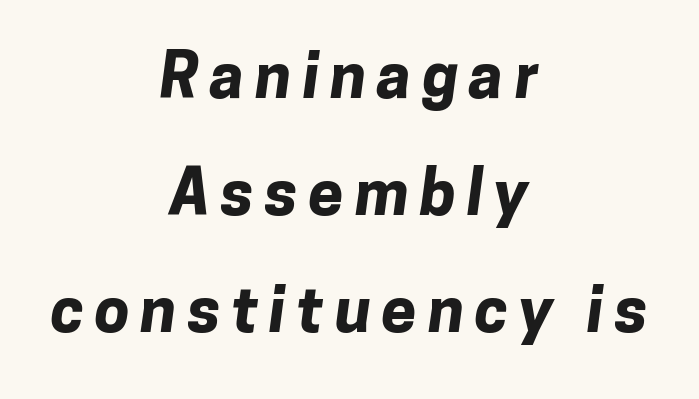
{"serif": "no", "bold": "yes", "weight": "bold", "width": "normal", "stroke_contrast": "low", "x_height": "medium", "monospaced": "no", "underline": "no", "align": "center", "line_spacing_ratio": 1.86, "glyph_px": 63}
